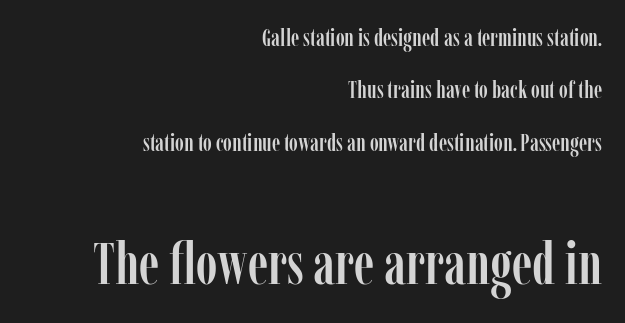
Q: Is the text italic (slanted)? A: No, it is upright.
Q: Is the typeface a serif or a sans-serif typeface? A: Serif.
Q: Is the text underlined? A: No.
Q: How is the paragraph aligned? A: Right-aligned.
Q: Is the spacing between letters normal or unusually wide? A: Normal.
Q: Is the spacing between lines tight, normal or loose? A: Loose.
Q: Which block of text is set in a larger size, the first (top) or the second (bottom)? A: The second (bottom) one.
Q: Width (condensed, normal, or wide)? A: Condensed.
Q: Stroke contrast? A: Low.
Q: x-height? A: Medium.
Q: Monospaced? A: No.
